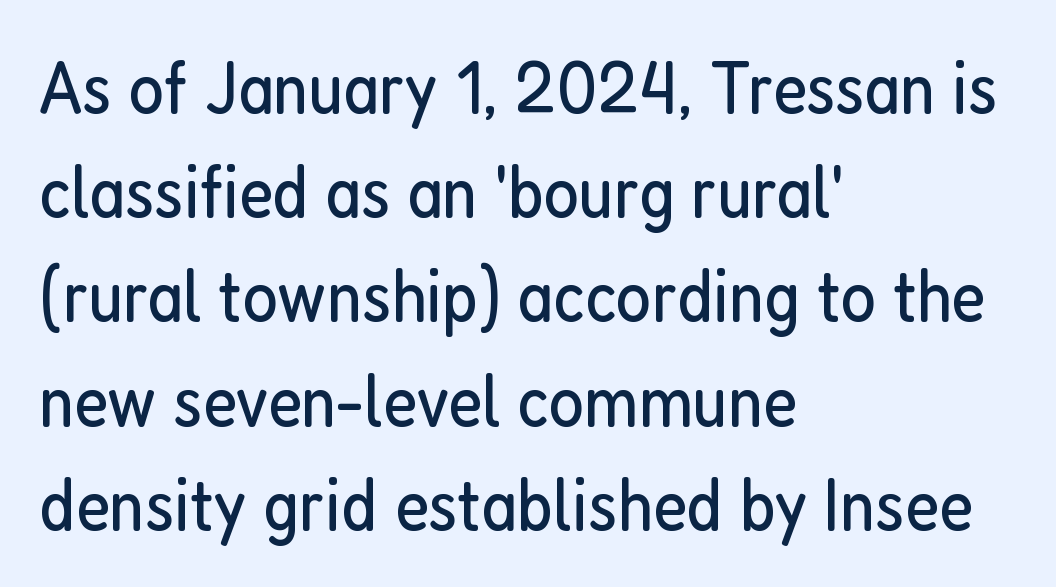
{"serif": "no", "italic": "no", "bold": "no", "weight": "regular", "width": "condensed", "stroke_contrast": "low", "x_height": "medium", "monospaced": "no", "underline": "no", "align": "left", "line_spacing": "normal", "line_spacing_ratio": 1.39, "letter_spacing": "normal", "letter_spacing_em": 0.0, "glyph_px": 75}
